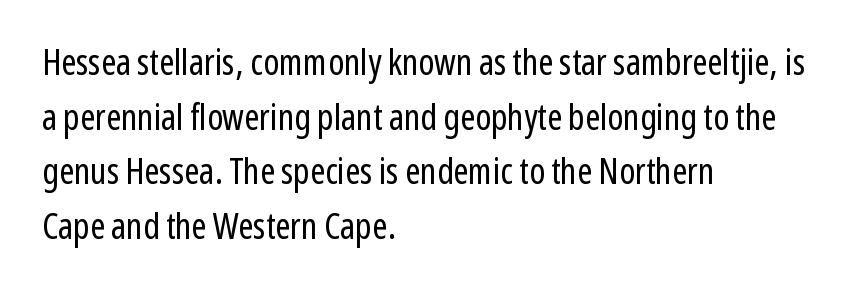
{"serif": "no", "italic": "no", "bold": "no", "weight": "regular", "width": "condensed", "stroke_contrast": "low", "x_height": "medium", "monospaced": "no", "underline": "no", "align": "left", "line_spacing": "normal", "line_spacing_ratio": 1.52, "letter_spacing": "normal", "letter_spacing_em": 0.0, "glyph_px": 36}
